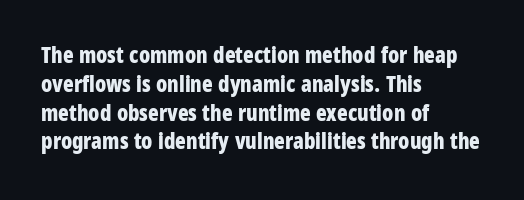
{"italic": "no", "bold": "yes", "underline": "no", "align": "left", "line_spacing": "normal", "line_spacing_ratio": 1.31, "letter_spacing": "normal", "letter_spacing_em": 0.0, "glyph_px": 22}
